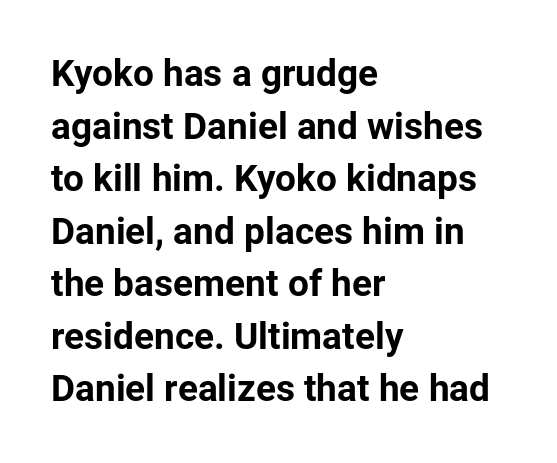
The image shows 37 px bold sans-serif type, upright; set left-aligned, normal line spacing (1.42x), normal letter spacing, not underlined; low stroke contrast and a medium x-height.
